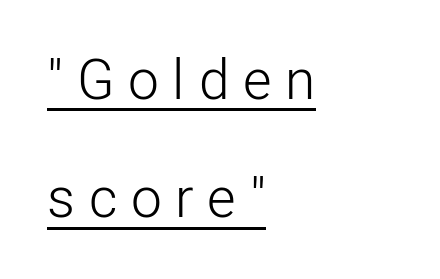
The image shows 55 px light sans-serif type, upright; set left-aligned, loose line spacing (2.15x), unusually wide letter spacing (+0.25 em), underlined; low stroke contrast and a medium x-height.
